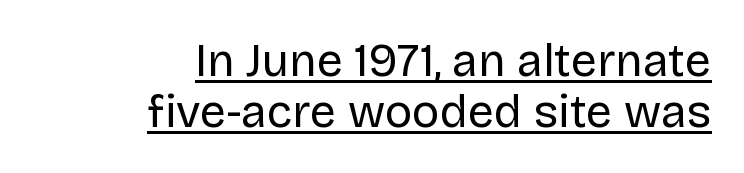
Q: Is the text bold? A: No.
Q: Is the text italic (slanted)? A: No, it is upright.
Q: Is the typeface a serif or a sans-serif typeface? A: Sans-serif.
Q: Is the text underlined? A: Yes.
Q: How is the paragraph aligned? A: Right-aligned.
Q: Is the spacing between letters normal or unusually wide? A: Normal.
Q: Is the spacing between lines tight, normal or loose? A: Tight.
Q: Width (condensed, normal, or wide)? A: Normal.
Q: Stroke contrast? A: Low.
Q: x-height? A: Large.
Q: Monospaced? A: No.
